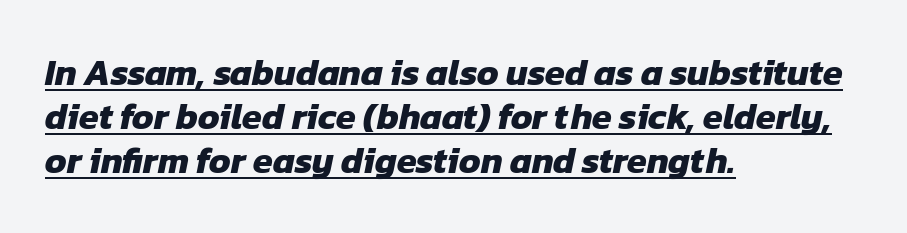
Q: Is the text bold? A: Yes.
Q: Is the typeface a serif or a sans-serif typeface? A: Sans-serif.
Q: Is the text underlined? A: Yes.
Q: How is the paragraph aligned? A: Left-aligned.
Q: Is the spacing between letters normal or unusually wide? A: Normal.
Q: Width (condensed, normal, or wide)? A: Normal.
Q: Stroke contrast? A: Low.
Q: x-height? A: Medium.
Q: Monospaced? A: No.
